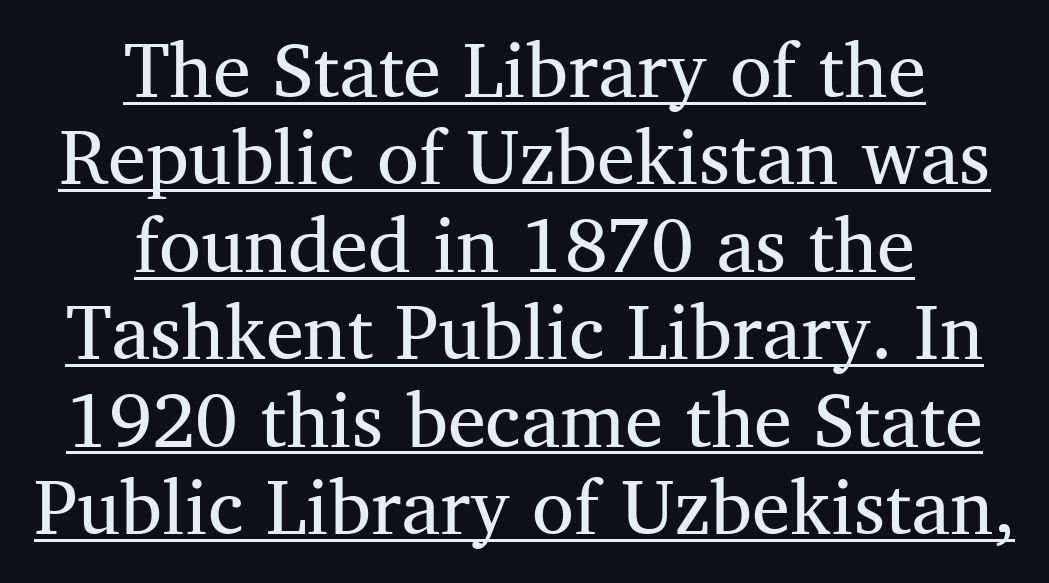
The text block is weighted toward neither margin, spreading evenly from the middle. The type sits square on the baseline with zero lean. No chunkiness to these letters — they're not bold. The rendering uses the underline text-decoration. Inter-character spacing is left at the font's built-in metrics.
